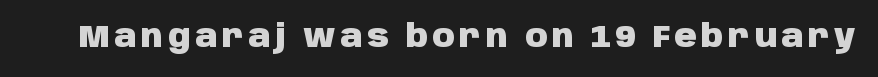
Each letter keeps its own natural width here, so spacing adapts to shape. The string is rendered with underlining switched off. Check where the strokes stop: nothing finishes them off — pure sans. Posture: vertical. As a designer I'd log this as weight 700, bold.
